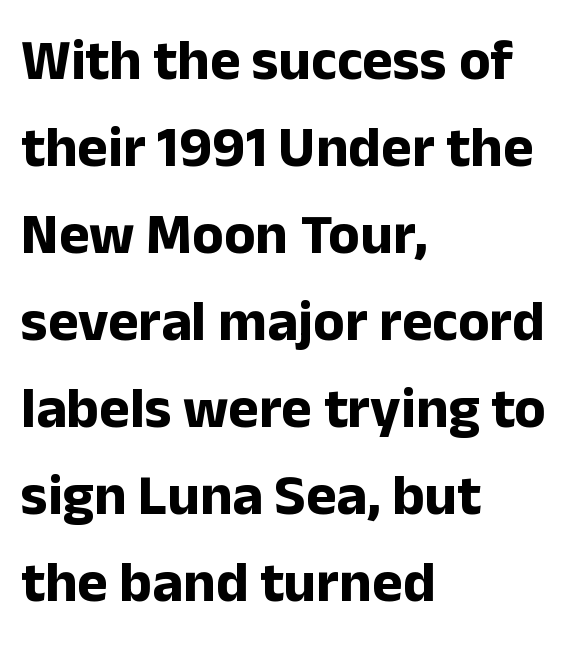
Nothing sits at the stroke ends, so this counts as sans-serif. Leftover space on each line is placed entirely after the last word. In terms of leading, this rendering sits right in the middle. Short note: letters normally spaced. A typesetter would call this proportional, since set widths differ per character.
